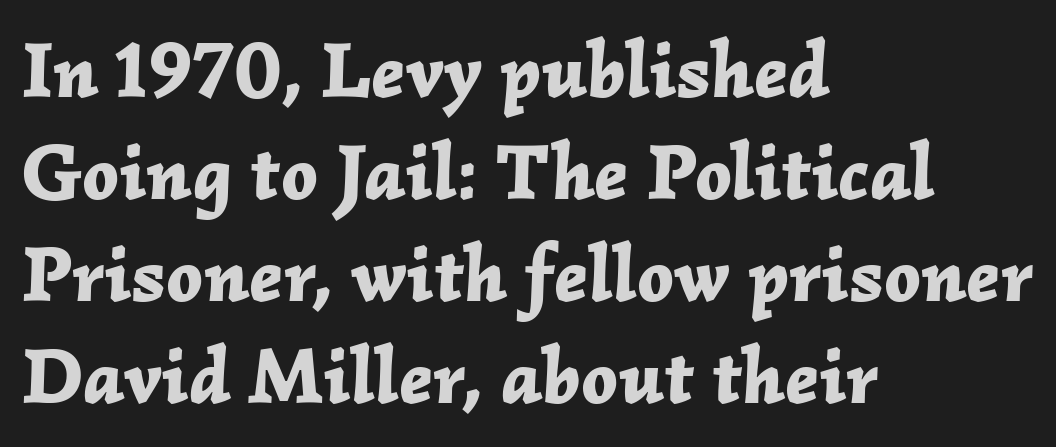
Q: Is the text bold? A: Yes.
Q: Is the text italic (slanted)? A: Yes, it leans right by about 2 degrees.
Q: Is the text underlined? A: No.
Q: How is the paragraph aligned? A: Left-aligned.
Q: Is the spacing between letters normal or unusually wide? A: Normal.
Q: Is the spacing between lines tight, normal or loose? A: Normal.
Q: Width (condensed, normal, or wide)? A: Normal.
Q: Stroke contrast? A: Low.
Q: x-height? A: Medium.
Q: Monospaced? A: No.
